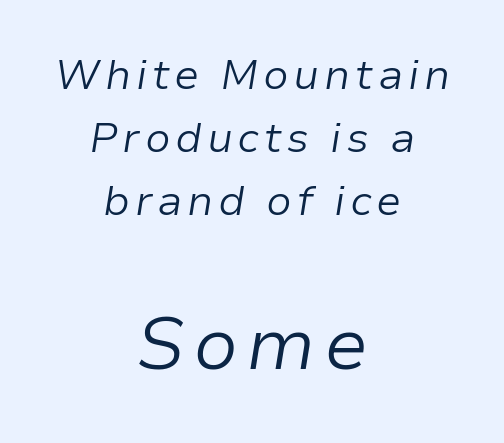
The typesetter chose a symmetrical, centered arrangement here. Descender tails drop into unmarked territory. A normal amount of white space separates one row of letters from the next. The rendering uses natural spacing where letterforms have individual widths. Here the second block reads like a headline and the first like body copy. It's the slanting kind of type.
